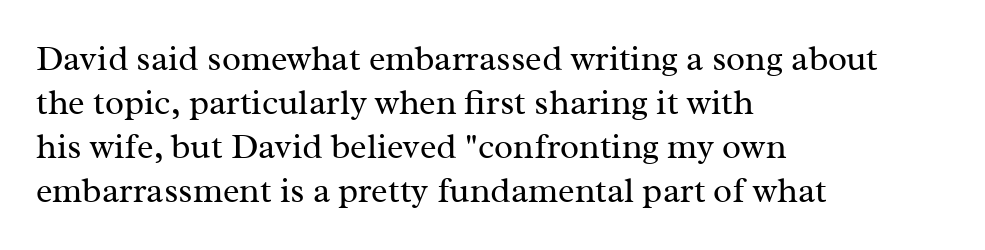
Q: Is the text bold? A: No.
Q: Is the text italic (slanted)? A: No, it is upright.
Q: Is the typeface a serif or a sans-serif typeface? A: Serif.
Q: Is the text underlined? A: No.
Q: How is the paragraph aligned? A: Left-aligned.
Q: Is the spacing between letters normal or unusually wide? A: Normal.
Q: Is the spacing between lines tight, normal or loose? A: Normal.
Q: Width (condensed, normal, or wide)? A: Normal.
Q: Stroke contrast? A: Medium.
Q: x-height? A: Medium.
Q: Monospaced? A: No.
